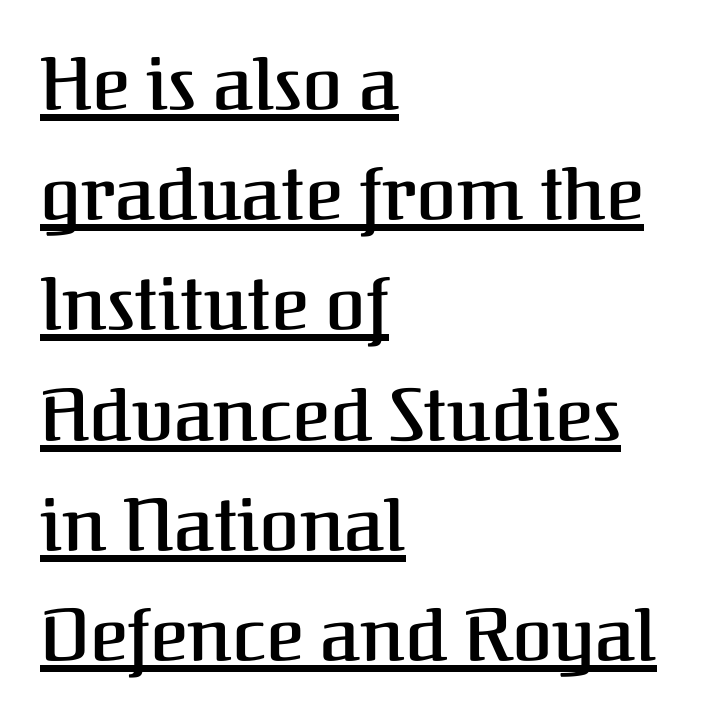
{"serif": "yes", "italic": "no", "bold": "semi", "weight": "semibold", "width": "normal", "stroke_contrast": "medium", "x_height": "medium", "monospaced": "no", "underline": "yes", "align": "left", "line_spacing": "normal", "line_spacing_ratio": 1.51, "letter_spacing": "normal", "letter_spacing_em": 0.0, "glyph_px": 73}
